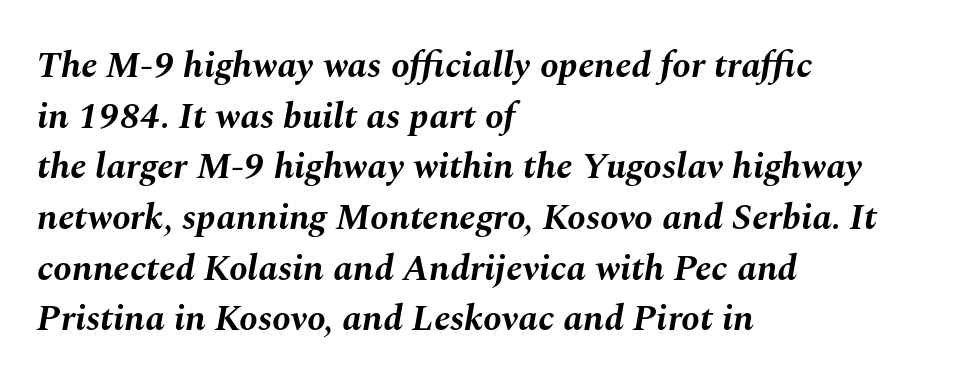
Here the glyphs are tracked normally, forming tight word shapes. If you measured baseline to baseline, you'd find a middling distance. Each row of text sits above clean, open space. The setting favours the left margin, as ordinary paragraphs usually do.
